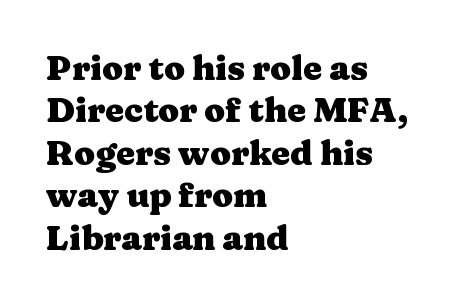
Q: Is the text bold? A: Yes.
Q: Is the text italic (slanted)? A: No, it is upright.
Q: Is the typeface a serif or a sans-serif typeface? A: Serif.
Q: Is the text underlined? A: No.
Q: How is the paragraph aligned? A: Left-aligned.
Q: Is the spacing between letters normal or unusually wide? A: Normal.
Q: Is the spacing between lines tight, normal or loose? A: Normal.
Q: Width (condensed, normal, or wide)? A: Wide.
Q: Stroke contrast? A: Medium.
Q: x-height? A: Medium.
Q: Monospaced? A: No.
